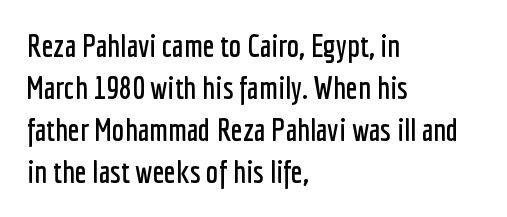
The lines in this sample share a left origin and differ only in where they stop. Check where the strokes stop: nothing finishes them off — pure sans. No extra tracking has been applied to these lines. This sample uses an upright cut, with every glyph sitting square on the baseline.
